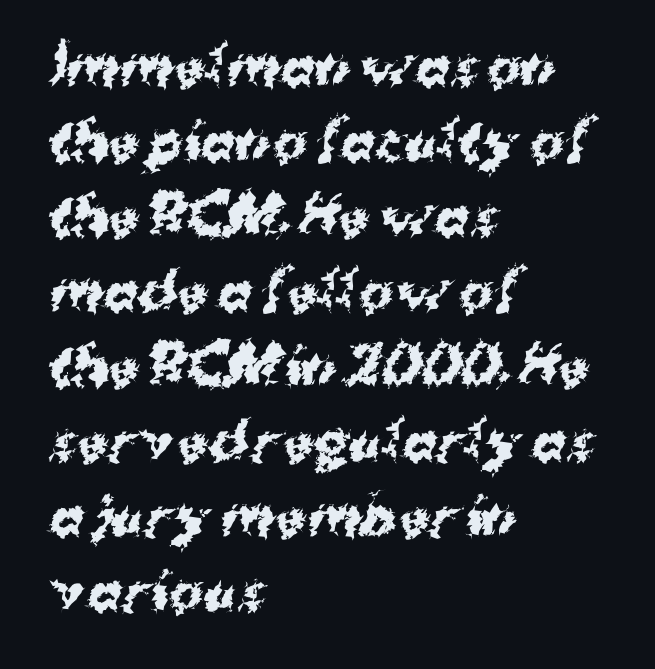
{"serif": "no", "bold": "yes", "weight": "bold", "width": "normal", "stroke_contrast": "medium", "x_height": "medium", "monospaced": "no", "underline": "no", "align": "left", "line_spacing": "normal", "line_spacing_ratio": 1.47, "letter_spacing": "normal", "letter_spacing_em": 0.0, "glyph_px": 51}
